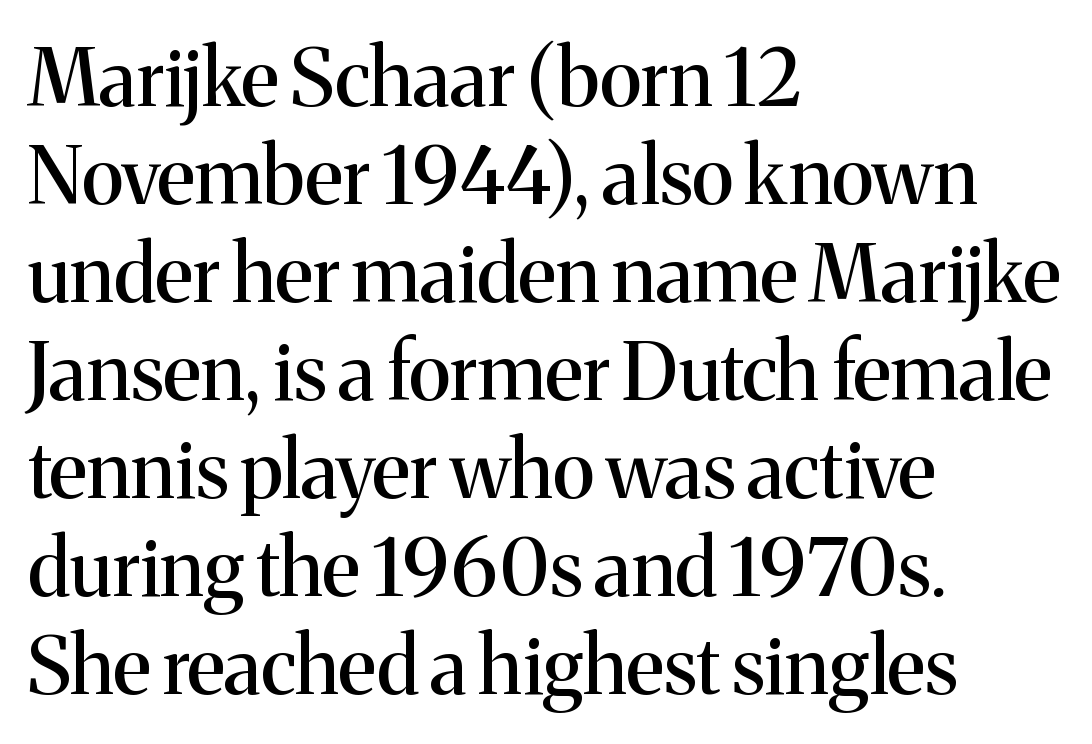
The text was rendered using a seriffed face with decorative stroke endings. Each word holds together tightly as a unit, with standard inter-letter gaps. Posture: vertical. Leftover space on each line is placed entirely after the last word. Is this a fixed-width face? No — the glyphs have proportional, varying widths.
